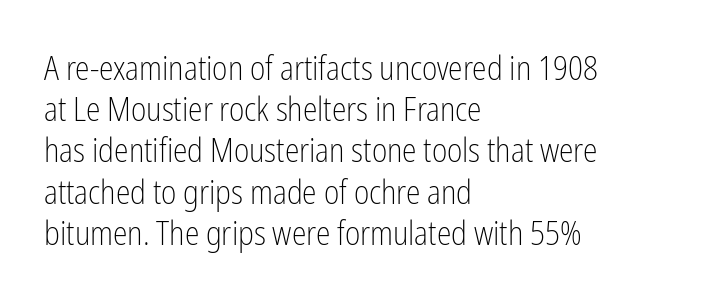
If you measured baseline to baseline, you'd find a middling distance. Descenders are the only things crossing below the line. Students, note that the glyphs here touch the page at normal intervals. Summary of weight: not heavy and not bold. The passage shown is typed in a proportional face where columns would drift.
